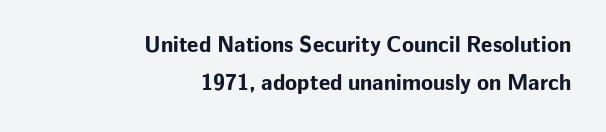
Honestly, there is no underline to notice here at all. The specimen reads as upright at a glance. Casual observation: everything's shoved over to the right. The face used here has the dense, thick strokes of a bold.
